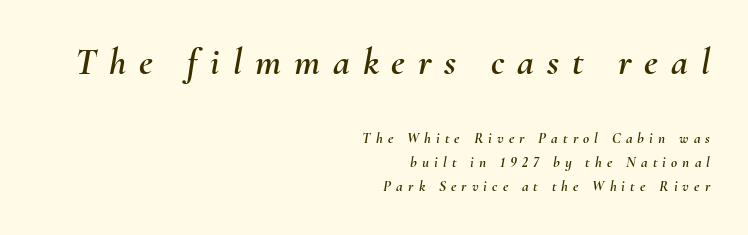
The image shows 38 px text type, italic (leaning right); set right-aligned, normal line spacing (1.6x), unusually wide letter spacing (+0.34 em), not underlined; the first (top) block is 2.53x larger; medium stroke contrast and a small x-height.
